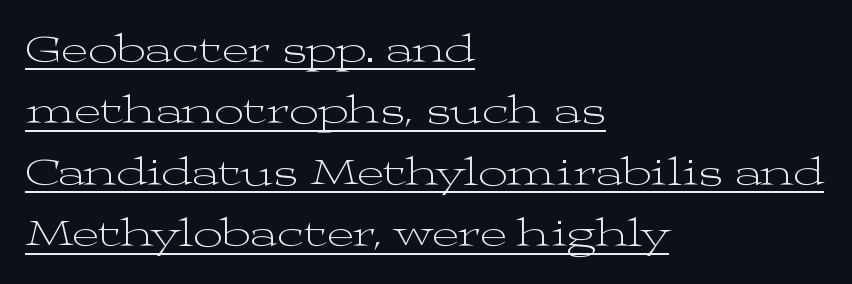
Each word holds together tightly as a unit, with standard inter-letter gaps. Think of a printed novel: that variable character pitch is what you see here. These lines were composed using upright roman letters. Unlike a clean sans, this face finishes its strokes with serifs.
